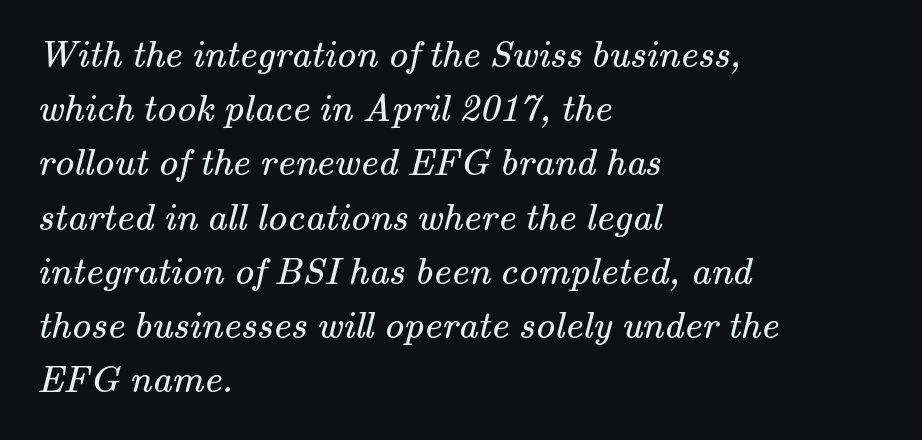
A student would call this left alignment; a typographer would say flush left, rag right. Weight class: somewhere from thin through regular. These lines are rendered in a variable-pitch font. The characters display serif detailing at their extremities.
